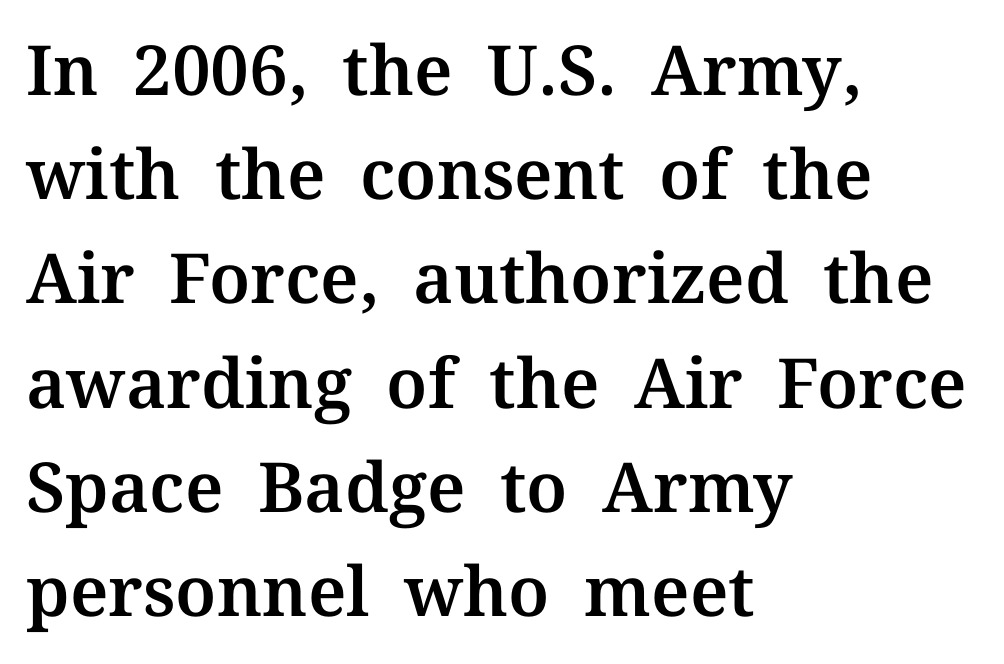
The image shows 69 px serif type, upright; set left-aligned, normal line spacing (1.51x), normal letter spacing, not underlined; medium stroke contrast and a medium x-height.
